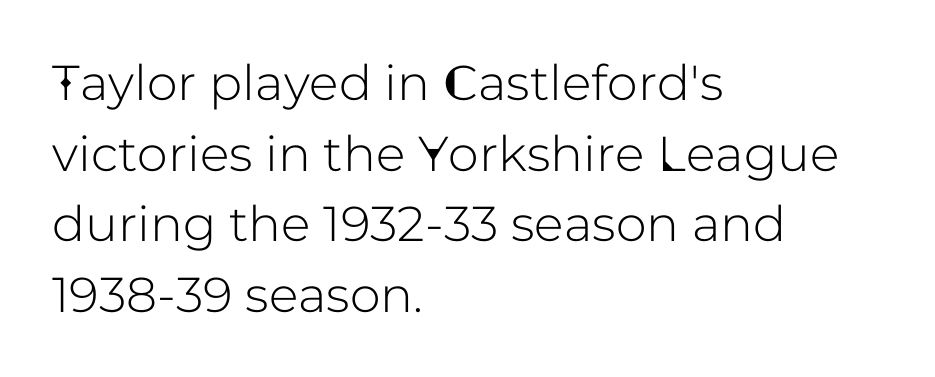
{"serif": "no", "italic": "no", "width": "normal", "stroke_contrast": "low", "x_height": "medium", "monospaced": "no", "underline": "no", "align": "left", "line_spacing": "normal", "line_spacing_ratio": 1.44, "letter_spacing": "normal", "letter_spacing_em": 0.0, "glyph_px": 49}
